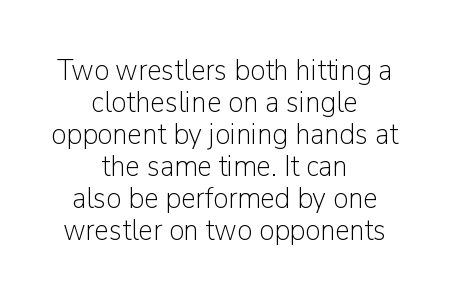
{"serif": "no", "italic": "no", "bold": "no", "weight": "light", "width": "normal", "stroke_contrast": "low", "x_height": "medium", "monospaced": "no", "underline": "no", "align": "center", "line_spacing": "tight", "line_spacing_ratio": 1.07, "letter_spacing": "normal", "letter_spacing_em": 0.0, "glyph_px": 30}
